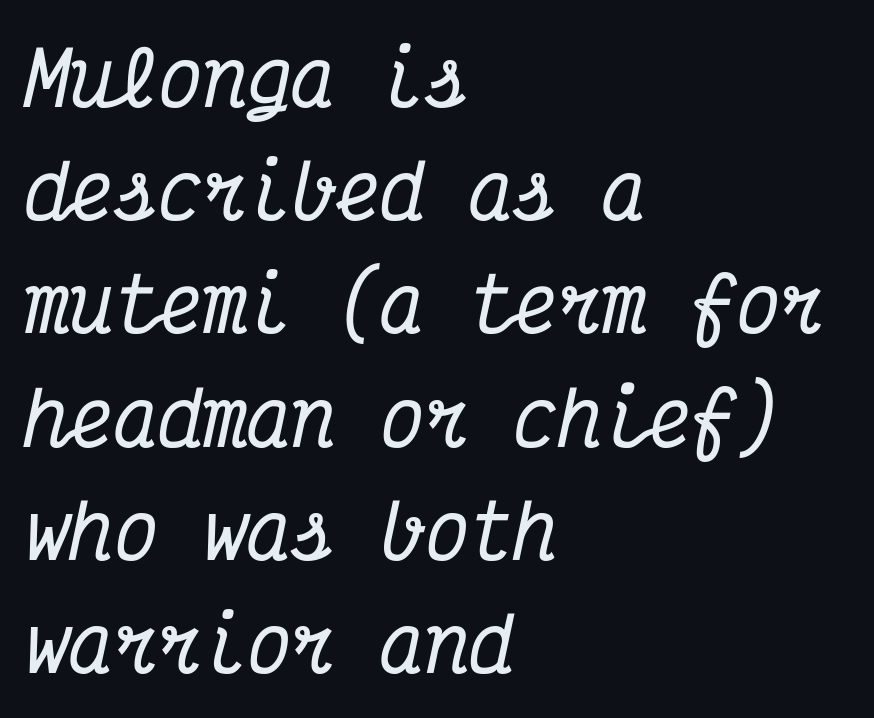
Examine the stroke ends and you'll spot serifs. The passage shown is typed in a monospace face where columns stay perfectly aligned. Italic? Definitely — the glyphs are oblique. Check the space under the baseline: it is left empty.
